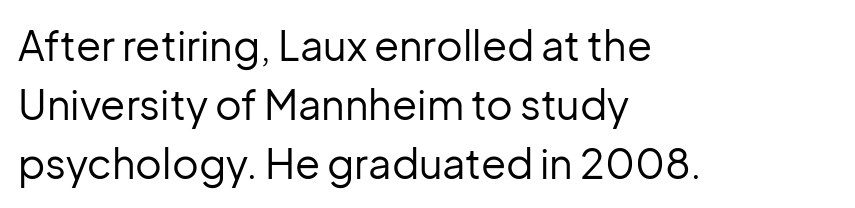
The image shows 41 px regular-weight sans-serif type, upright; set left-aligned, normal line spacing (1.44x), normal letter spacing, not underlined; low stroke contrast and a medium x-height.
